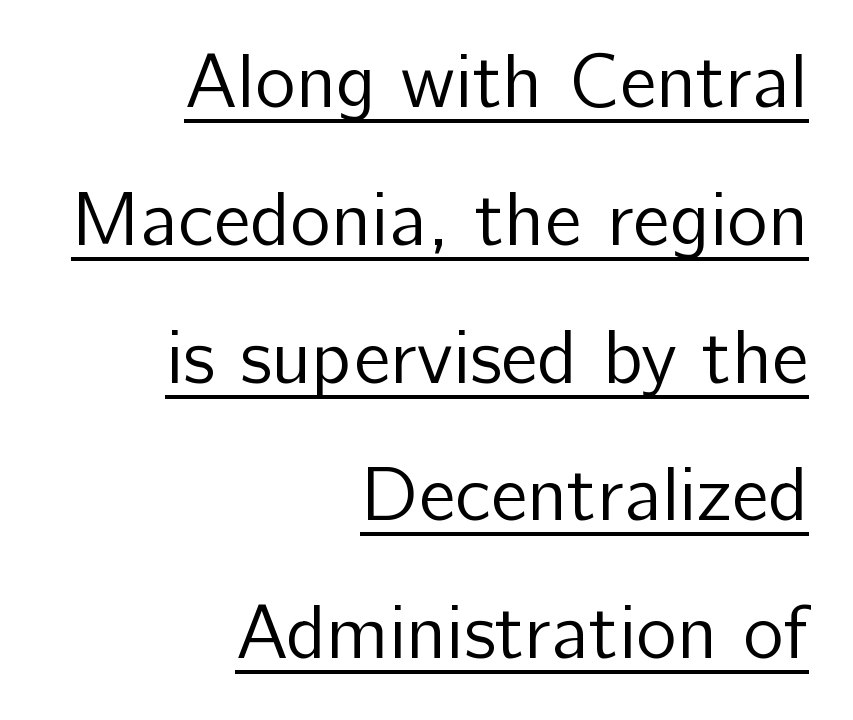
The image shows 77 px regular-weight sans-serif type, upright; set right-aligned, line spacing 1.79x, normal letter spacing, underlined; low stroke contrast and a medium x-height.
